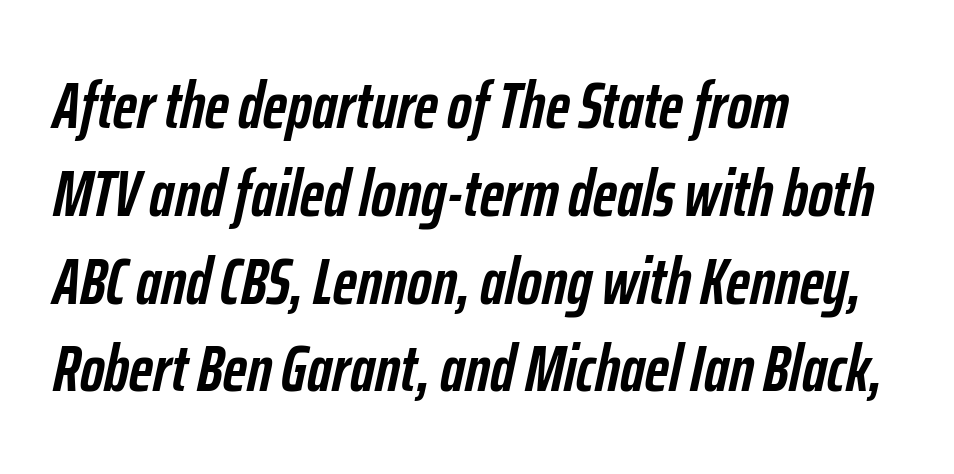
Q: Is the text bold? A: Yes.
Q: Is the text italic (slanted)? A: Yes, it leans right by about 12 degrees.
Q: Is the text underlined? A: No.
Q: How is the paragraph aligned? A: Left-aligned.
Q: Is the spacing between letters normal or unusually wide? A: Normal.
Q: Is the spacing between lines tight, normal or loose? A: Normal.
Q: Width (condensed, normal, or wide)? A: Condensed.
Q: Stroke contrast? A: Low.
Q: x-height? A: Medium.
Q: Monospaced? A: No.
